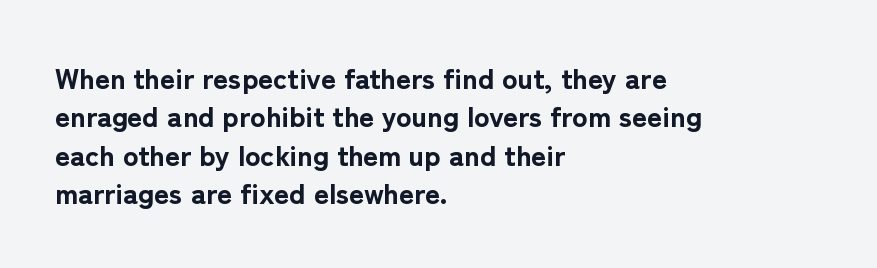
{"serif": "no", "italic": "no", "bold": "yes", "weight": "bold", "width": "normal", "stroke_contrast": "low", "x_height": "medium", "monospaced": "no", "underline": "no", "align": "left", "line_spacing": "normal", "line_spacing_ratio": 1.32, "letter_spacing": "normal", "letter_spacing_em": 0.0, "glyph_px": 29}
